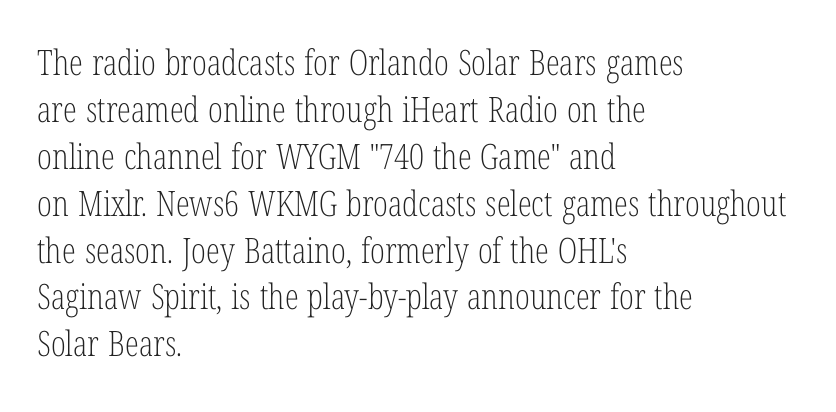
{"serif": "yes", "italic": "no", "bold": "no", "weight": "light", "width": "condensed", "stroke_contrast": "low", "x_height": "medium", "monospaced": "no", "underline": "no", "align": "left", "line_spacing": "normal", "line_spacing_ratio": 1.34, "letter_spacing": "normal", "letter_spacing_em": 0.0, "glyph_px": 35}
